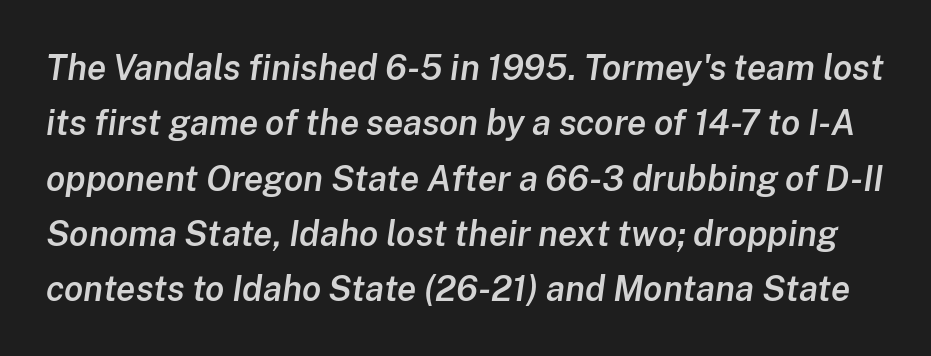
Q: Is the text bold? A: Semi-bold.
Q: Is the text italic (slanted)? A: Yes, it leans right by about 8 degrees.
Q: Is the text underlined? A: No.
Q: Is the spacing between letters normal or unusually wide? A: Normal.
Q: Is the spacing between lines tight, normal or loose? A: Normal.
Q: Width (condensed, normal, or wide)? A: Normal.
Q: Stroke contrast? A: Low.
Q: x-height? A: Medium.
Q: Monospaced? A: No.
